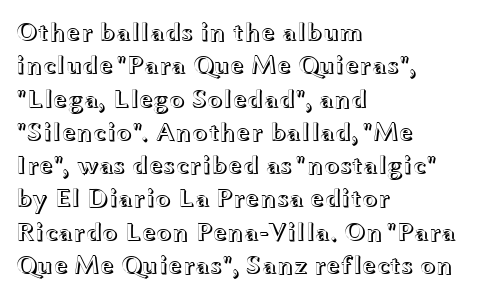
The image shows 26 px text type, upright; set left-aligned, normal line spacing (1.28x), normal letter spacing, not underlined.
